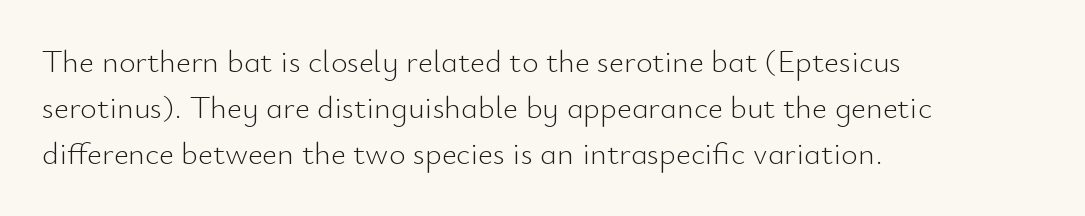
The image shows 32 px light sans-serif type, upright; set left-aligned, normal line spacing (1.43x), normal letter spacing, not underlined; low stroke contrast and a small x-height.
